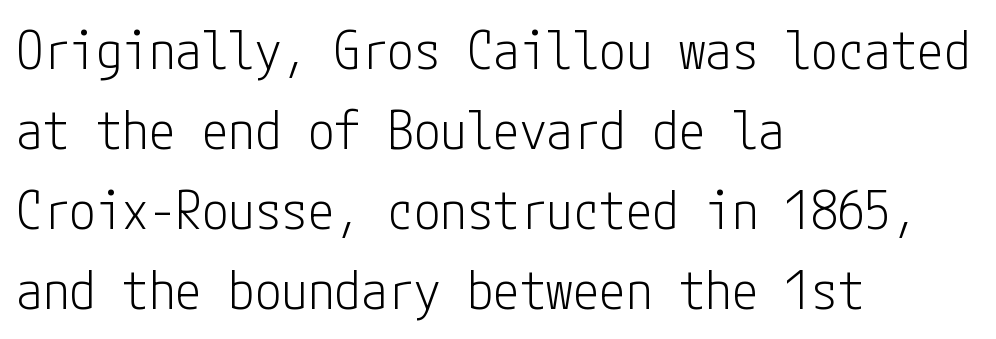
The setting favours the left margin, as ordinary paragraphs usually do. Style check: upright. Words float on clear page, feet unadorned. This is sans-serif lettering, the kind often seen on screens and signage.
